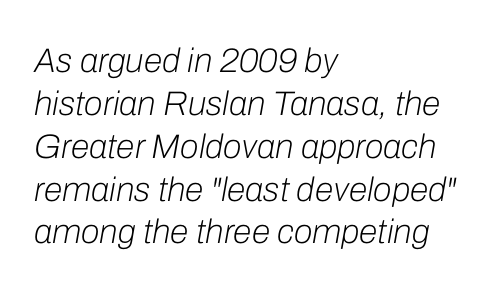
{"italic": "yes", "lean": "right", "slant_degrees": 10, "bold": "no", "weight": "light", "width": "normal", "stroke_contrast": "low", "x_height": "medium", "monospaced": "no", "underline": "no", "align": "left", "line_spacing": "normal", "line_spacing_ratio": 1.26, "letter_spacing": "normal", "letter_spacing_em": 0.0, "glyph_px": 34}
